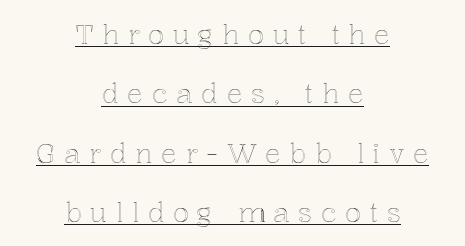
The image shows 26 px text type, upright; set centered, loose line spacing (2.28x), unusually wide letter spacing (+0.34 em), underlined.
